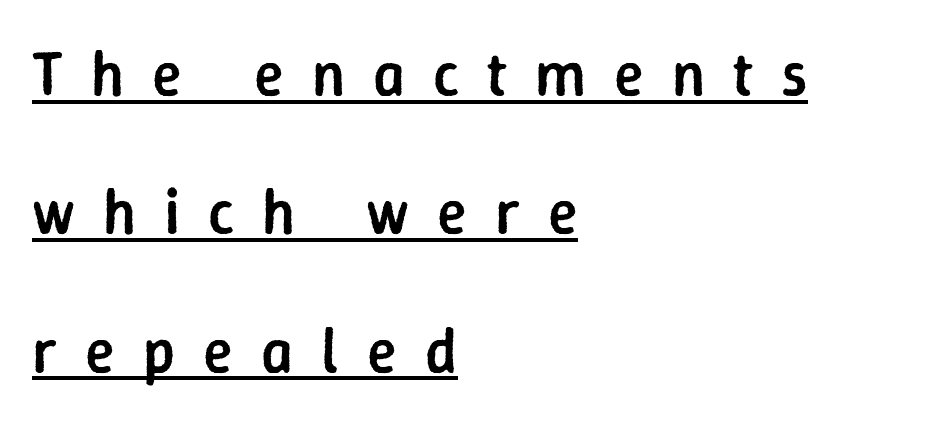
{"serif": "no", "italic": "no", "bold": "semi", "weight": "semibold", "width": "normal", "stroke_contrast": "low", "x_height": "medium", "monospaced": "no", "underline": "yes", "align": "left", "line_spacing": "loose", "line_spacing_ratio": 2.23, "letter_spacing": "wide", "letter_spacing_em": 0.45, "glyph_px": 62}
